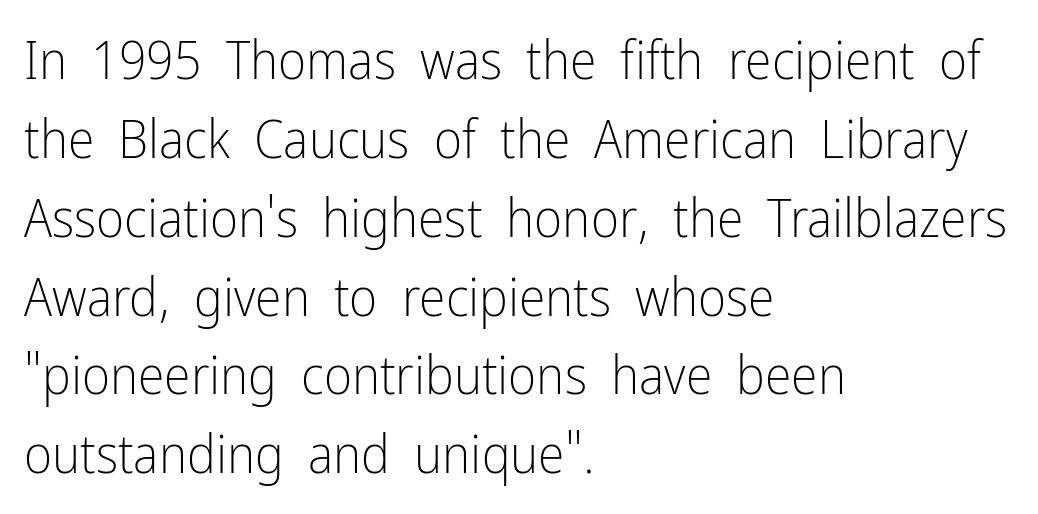
The image shows 54 px light, condensed sans-serif type, upright; set left-aligned, normal line spacing (1.46x), normal letter spacing, not underlined; low stroke contrast and a medium x-height.
